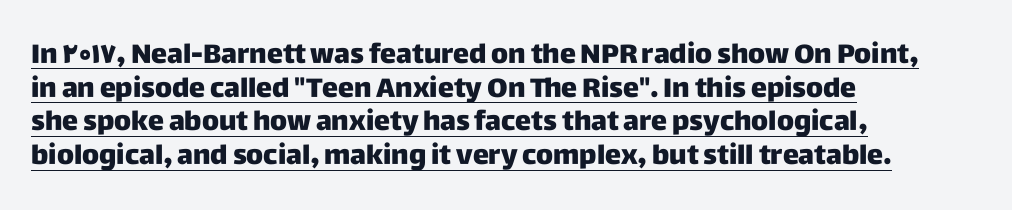
The image shows 27 px text type, upright; set left-aligned, normal line spacing (1.25x), normal letter spacing, underlined.
